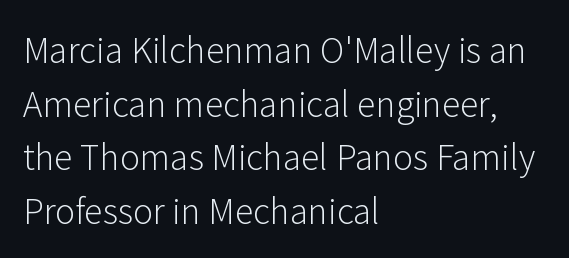
Q: Is the text bold? A: No.
Q: Is the text italic (slanted)? A: No, it is upright.
Q: Is the typeface a serif or a sans-serif typeface? A: Sans-serif.
Q: Is the text underlined? A: No.
Q: How is the paragraph aligned? A: Left-aligned.
Q: Is the spacing between letters normal or unusually wide? A: Normal.
Q: Is the spacing between lines tight, normal or loose? A: Normal.
Q: Width (condensed, normal, or wide)? A: Normal.
Q: Stroke contrast? A: Low.
Q: x-height? A: Medium.
Q: Monospaced? A: No.
